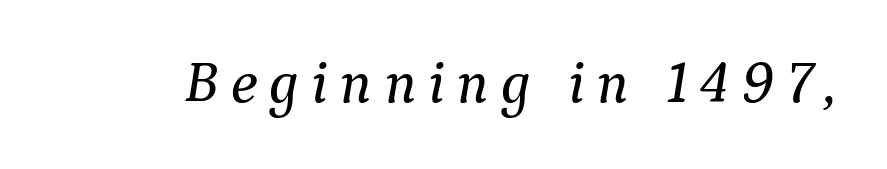
I'd call this a serif setting — the letters wear small feet. This rendering features lettering with no underline. You could not count columns in this text — the font is proportionally spaced. There is plenty of visible air inserted between adjacent glyphs.
